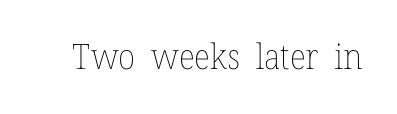
{"italic": "no", "bold": "no", "weight": "thin", "width": "normal", "stroke_contrast": "low", "x_height": "medium", "monospaced": "no", "underline": "no", "letter_spacing": "normal", "letter_spacing_em": 0.0, "glyph_px": 35}
